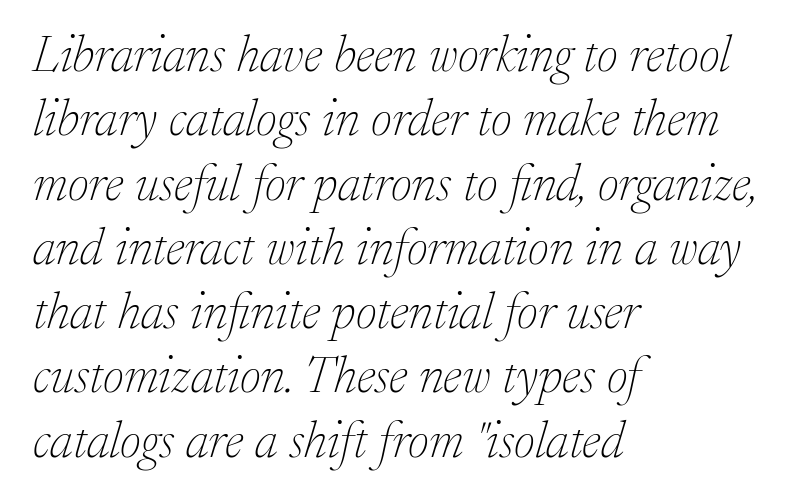
The horizontal fit of the characters is conventional and even. Left-aligned paragraph, ragged on the right. Rule under the text: the space is simply empty. The axis of the letterforms is tilted away from vertical. You could not count columns in this text — the font is proportionally spaced.
